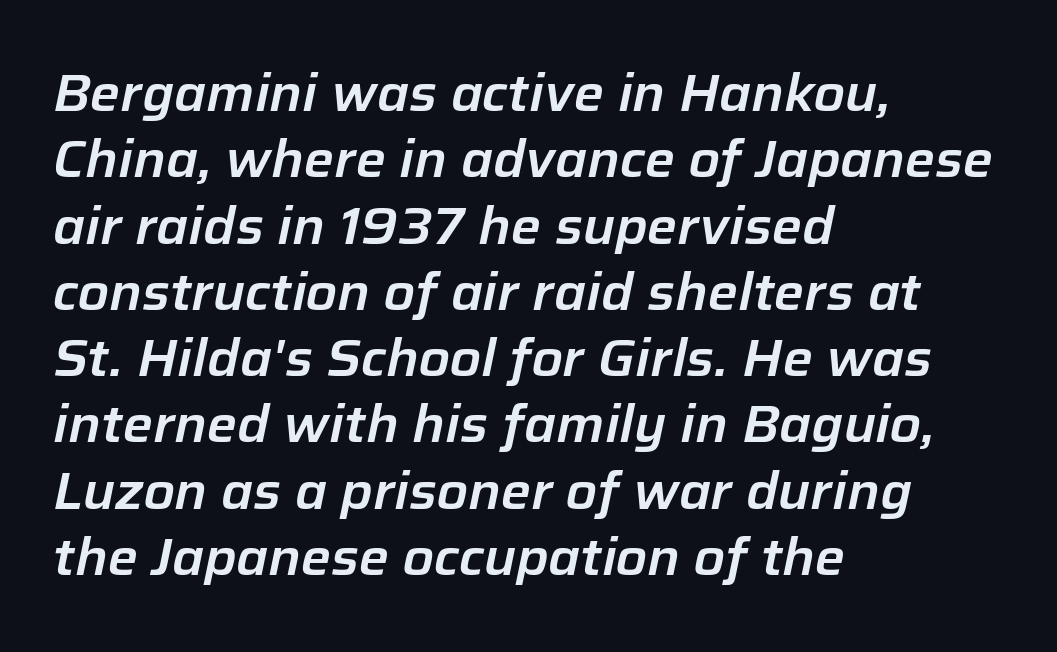
Q: Is the text italic (slanted)? A: Yes, it leans right by about 12 degrees.
Q: Is the text underlined? A: No.
Q: How is the paragraph aligned? A: Left-aligned.
Q: Is the spacing between letters normal or unusually wide? A: Normal.
Q: Is the spacing between lines tight, normal or loose? A: Normal.
Q: Width (condensed, normal, or wide)? A: Normal.
Q: Stroke contrast? A: Low.
Q: x-height? A: Medium.
Q: Monospaced? A: No.
